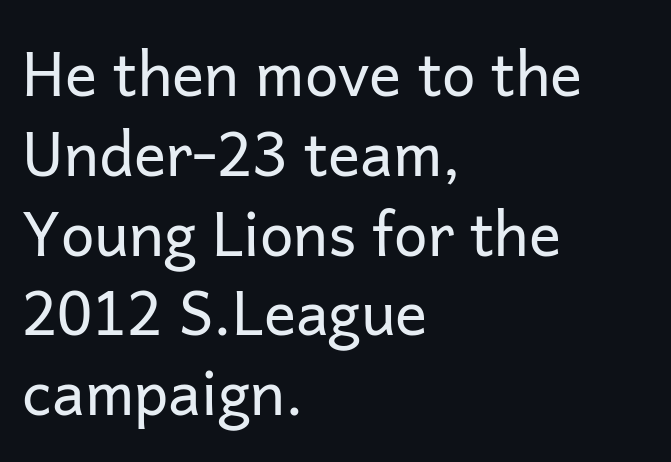
The image shows 60 px regular-weight sans-serif type, upright; set left-aligned, normal line spacing (1.33x), normal letter spacing, not underlined; low stroke contrast and a medium x-height.
